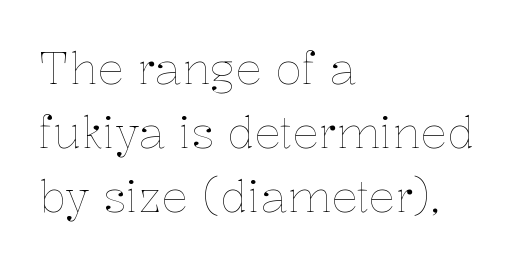
A light-to-regular cut is what we see here. The passage shown stacks its lines at a standard gap. Is the letter spacing exaggerated? No — it looks like the ordinary default. This rendering uses left alignment, leaving the right contour irregular. Anything drawn beneath the words? Only blank space. A roman cut, with each character standing at attention.
